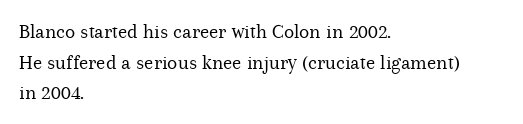
{"italic": "no", "bold": "no", "underline": "no", "align": "left", "line_spacing": "normal", "line_spacing_ratio": 1.46, "letter_spacing": "normal", "letter_spacing_em": 0.0, "glyph_px": 21}
